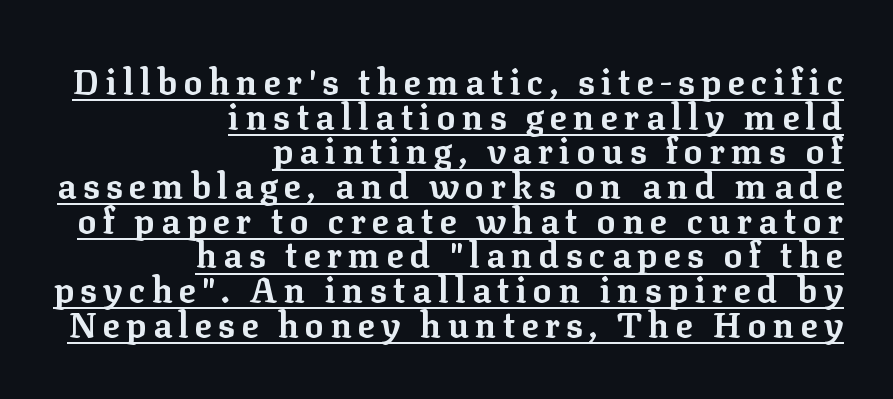
A continuous stroke trails under the words, as in a hyperlink. Tall strokes in this sample are plumb rather than angled. Notice how thick the strokes are: this is what a full bold looks like. Character widths vary here, with narrow letters taking less room than wide ones.
